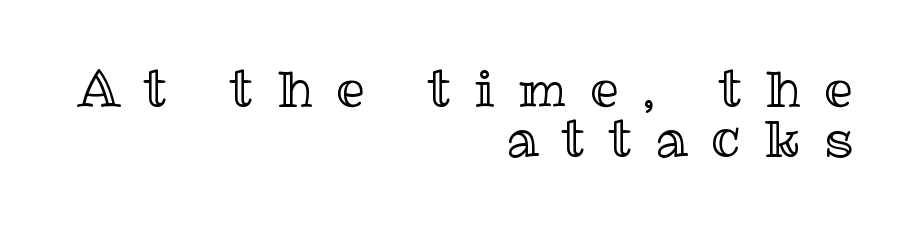
{"italic": "no", "width": "normal", "x_height": "medium", "monospaced": "no", "underline": "no", "align": "right", "line_spacing": "tight", "line_spacing_ratio": 0.98, "letter_spacing": "wide", "letter_spacing_em": 0.47, "glyph_px": 51}
